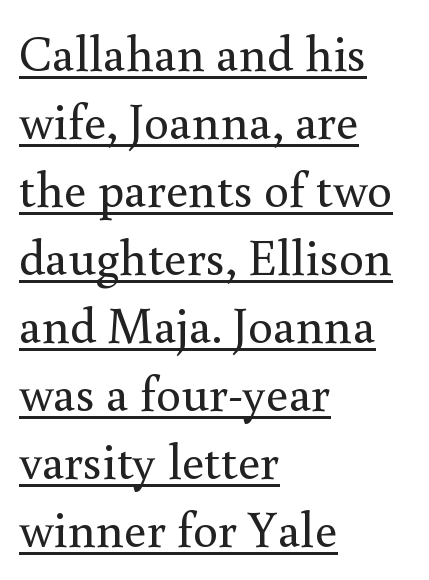
{"serif": "yes", "italic": "no", "bold": "no", "weight": "regular", "width": "normal", "x_height": "small", "monospaced": "no", "underline": "yes", "align": "left", "line_spacing": "normal", "line_spacing_ratio": 1.36, "letter_spacing": "normal", "letter_spacing_em": 0.0, "glyph_px": 50}
